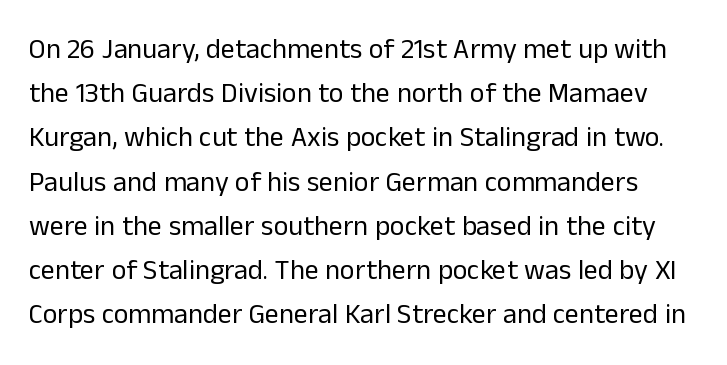
{"serif": "no", "italic": "no", "bold": "no", "weight": "regular", "width": "normal", "stroke_contrast": "low", "x_height": "medium", "monospaced": "no", "underline": "no", "line_spacing": "normal", "line_spacing_ratio": 1.58, "letter_spacing": "normal", "letter_spacing_em": 0.0, "glyph_px": 28}
